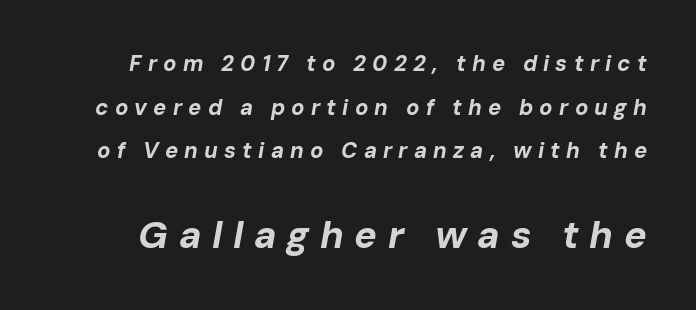
Caption: upper text group reduced, lower text group enlarged. A typesetter would call this proportional, since set widths differ per character. The glyphs are unaccompanied by any horizontal stroke below them. The glyphs look as if they've been sheared to an angle. The face used here has the dense, thick strokes of a bold.
